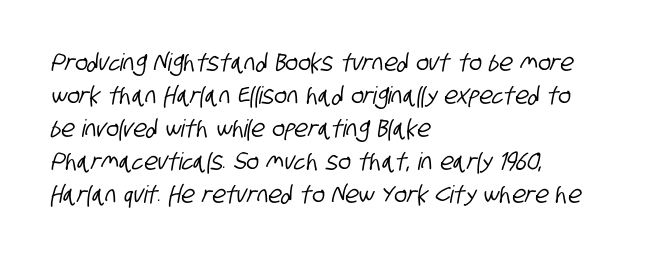
Q: Is the text underlined? A: No.
Q: How is the paragraph aligned? A: Left-aligned.
Q: Is the spacing between letters normal or unusually wide? A: Normal.
Q: Is the spacing between lines tight, normal or loose? A: Normal.
